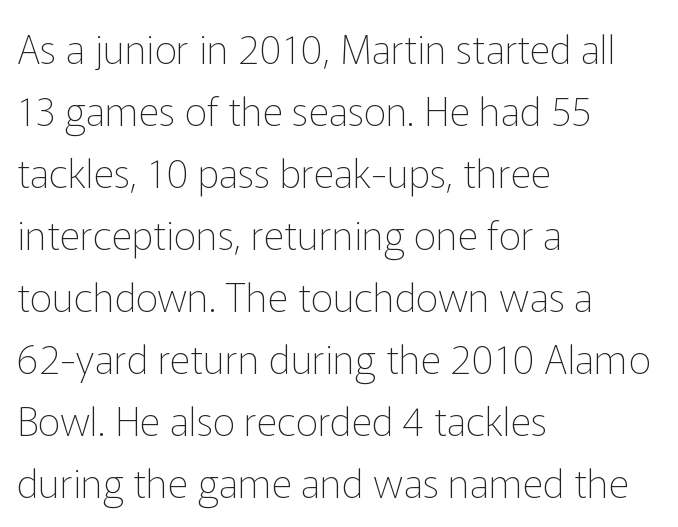
Q: Is the text bold? A: No.
Q: Is the text italic (slanted)? A: No, it is upright.
Q: Is the typeface a serif or a sans-serif typeface? A: Sans-serif.
Q: Is the text underlined? A: No.
Q: How is the paragraph aligned? A: Left-aligned.
Q: Is the spacing between letters normal or unusually wide? A: Normal.
Q: Is the spacing between lines tight, normal or loose? A: Normal.
Q: Width (condensed, normal, or wide)? A: Normal.
Q: Stroke contrast? A: Low.
Q: x-height? A: Medium.
Q: Monospaced? A: No.
